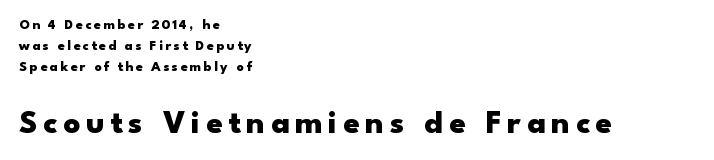
A clean baseline with only descenders dipping below it. Which chunk is bigger? The second one — the bottom block dwarfs the top. Varying glyph widths throughout — classic text-font behaviour. When letters stand straight like this, we call the style roman or upright. The characters look thick and weighty, a clear bold.
